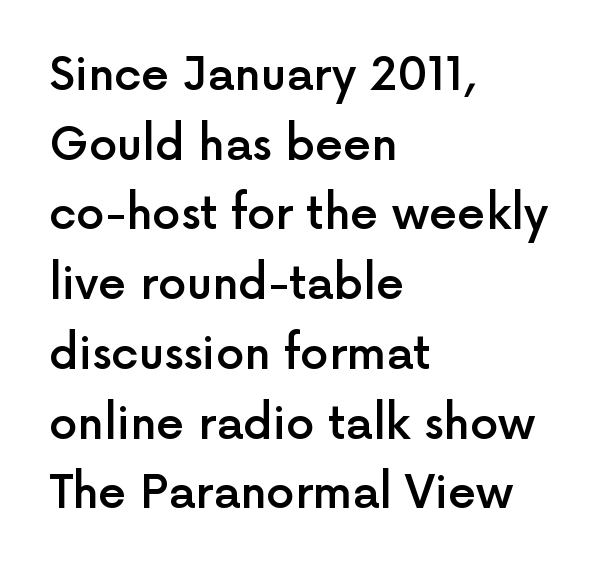
Q: Is the text bold? A: Semi-bold.
Q: Is the text italic (slanted)? A: No, it is upright.
Q: Is the typeface a serif or a sans-serif typeface? A: Sans-serif.
Q: Is the text underlined? A: No.
Q: How is the paragraph aligned? A: Left-aligned.
Q: Is the spacing between letters normal or unusually wide? A: Normal.
Q: Is the spacing between lines tight, normal or loose? A: Normal.
Q: Width (condensed, normal, or wide)? A: Normal.
Q: x-height? A: Medium.
Q: Monospaced? A: No.
